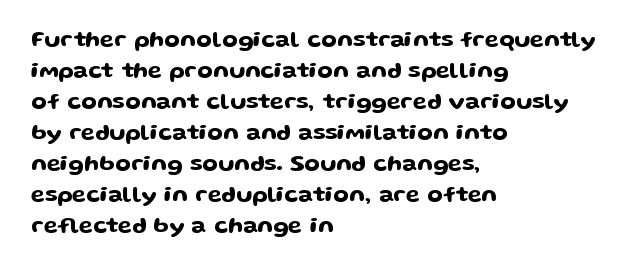
Q: Is the text italic (slanted)? A: No, it is upright.
Q: Is the text underlined? A: No.
Q: How is the paragraph aligned? A: Left-aligned.
Q: Is the spacing between letters normal or unusually wide? A: Normal.
Q: Is the spacing between lines tight, normal or loose? A: Normal.
